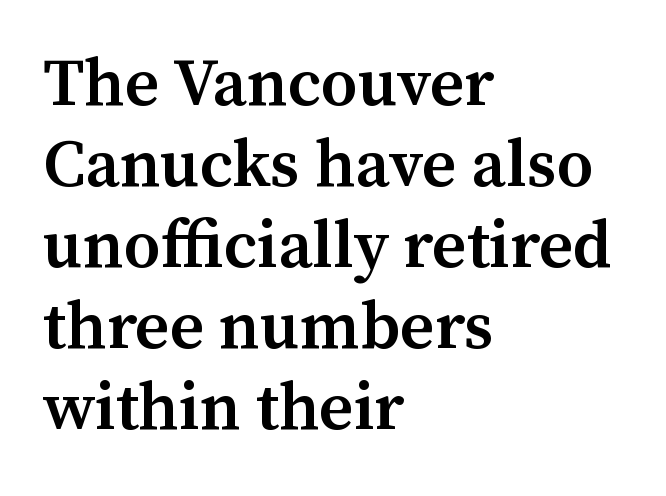
The image shows 67 px semibold serif type, upright; set left-aligned, line spacing 1.21x, normal letter spacing, not underlined; medium stroke contrast and a medium x-height.
